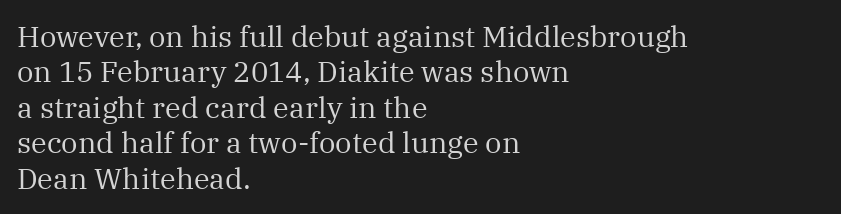
The image shows 29 px regular-weight serif type, upright; set left-aligned, line spacing 1.22x, normal letter spacing, not underlined; medium stroke contrast and a medium x-height.
